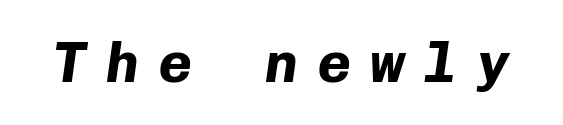
The image shows 57 px bold type, italic (leaning right), monospaced; set unusually wide letter spacing (+0.33 em), not underlined; low stroke contrast and a medium x-height.
